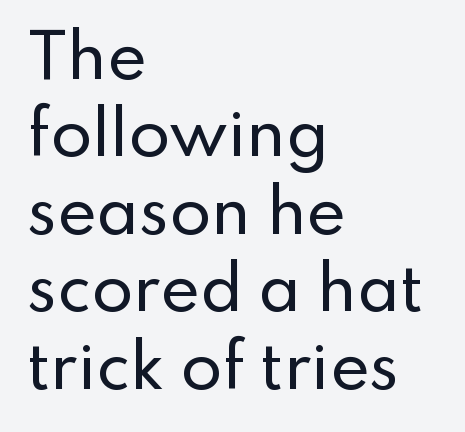
The image shows 60 px sans-serif type, upright; set left-aligned, normal line spacing (1.29x), normal letter spacing, not underlined; low stroke contrast and a small x-height.
